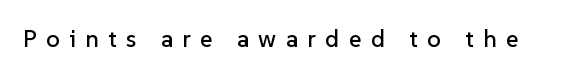
{"italic": "no", "underline": "no", "letter_spacing": "wide", "letter_spacing_em": 0.39, "glyph_px": 24}
